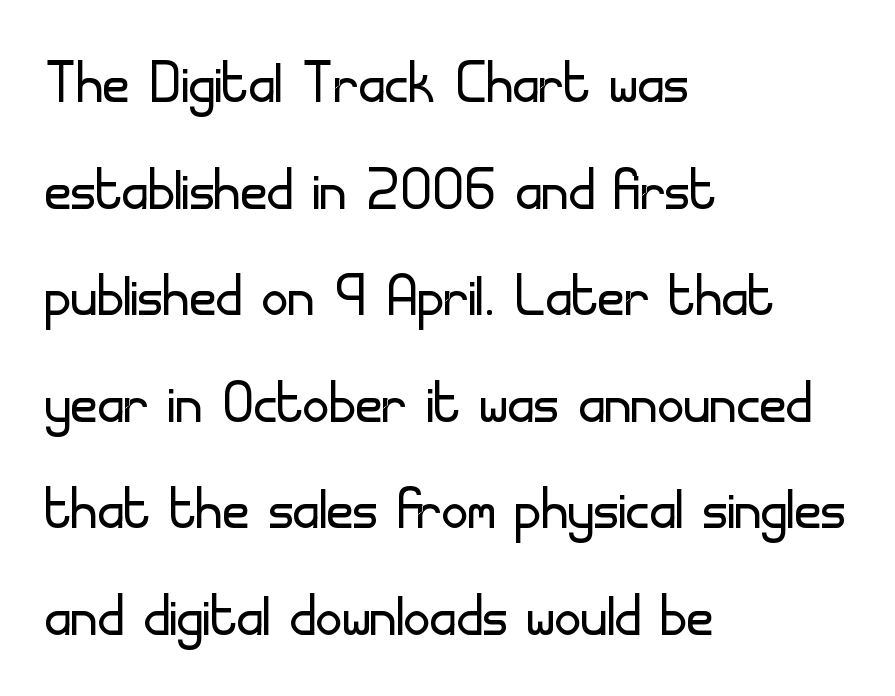
Q: Is the text bold? A: No.
Q: Is the text italic (slanted)? A: No, it is upright.
Q: Is the typeface a serif or a sans-serif typeface? A: Sans-serif.
Q: Is the text underlined? A: No.
Q: How is the paragraph aligned? A: Left-aligned.
Q: Is the spacing between letters normal or unusually wide? A: Normal.
Q: Is the spacing between lines tight, normal or loose? A: Normal.
Q: Width (condensed, normal, or wide)? A: Normal.
Q: Stroke contrast? A: Low.
Q: x-height? A: Small.
Q: Monospaced? A: No.
